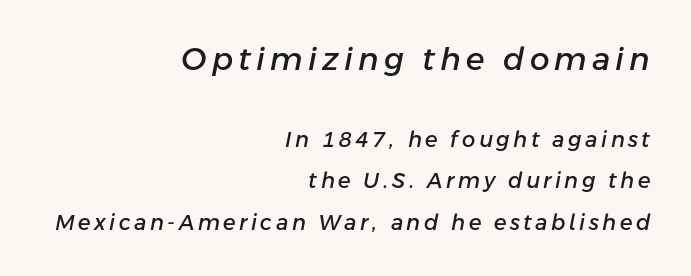
The image shows 31 px text type, italic (leaning right); set right-aligned, loose line spacing (1.97x), not underlined; the first (top) block is 1.48x larger; low stroke contrast and a medium x-height.
